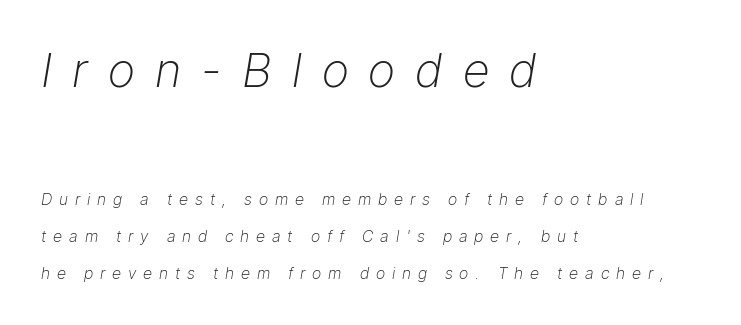
Tracking here is generous; glyphs stand well apart from one another. The space directly below the letters is spotless. These lines stack with their left ends in a neat column. The upper block of text is set noticeably larger than the block beneath it.
